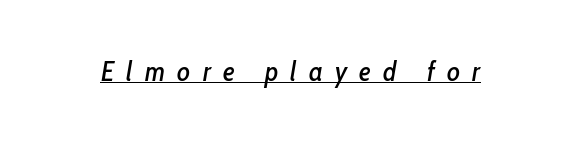
Q: Is the text italic (slanted)? A: Yes, it leans right by about 10 degrees.
Q: Is the text underlined? A: Yes.
Q: Is the spacing between letters normal or unusually wide? A: Unusually wide.
